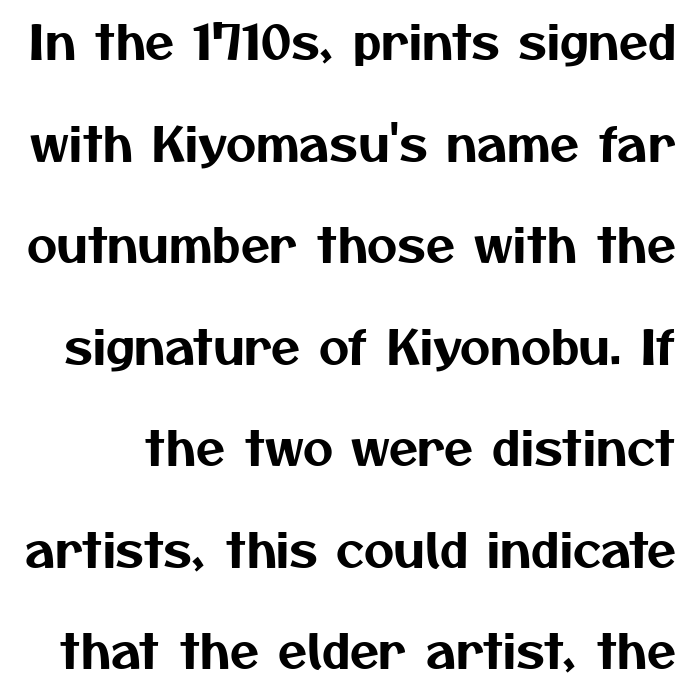
{"serif": "no", "width": "normal", "stroke_contrast": "medium", "x_height": "medium", "monospaced": "no", "underline": "no", "line_spacing": "loose", "line_spacing_ratio": 2.16, "letter_spacing": "normal", "letter_spacing_em": 0.0, "glyph_px": 47}
